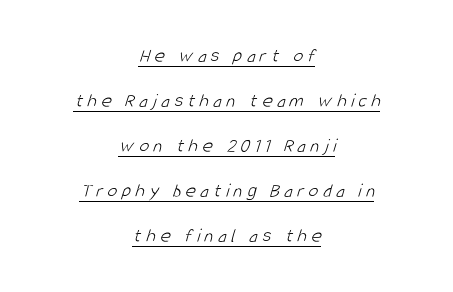
Q: Is the text bold? A: No.
Q: Is the text underlined? A: Yes.
Q: How is the paragraph aligned? A: Centered.
Q: Is the spacing between letters normal or unusually wide? A: Unusually wide.
Q: Is the spacing between lines tight, normal or loose? A: Loose.
